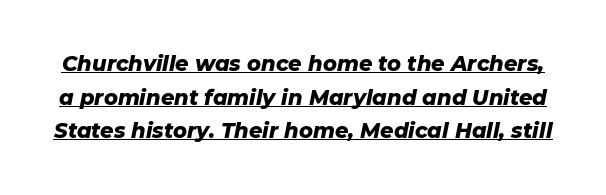
What stands out about the letter spacing? Nothing — it is the standard amount. The passage shown leans; its letterforms are oblique. Vertical spacing — default. Somebody hit Ctrl+U on this one — the words are underlined.
